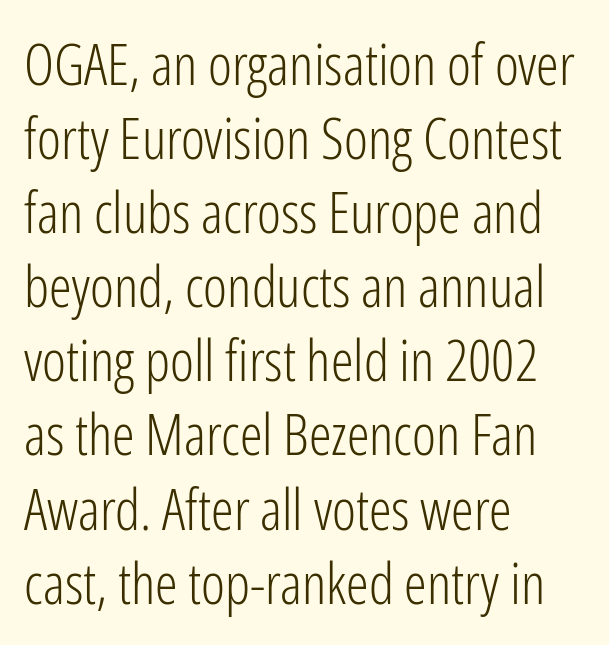
Q: Is the text bold? A: No.
Q: Is the text italic (slanted)? A: No, it is upright.
Q: Is the typeface a serif or a sans-serif typeface? A: Sans-serif.
Q: Is the text underlined? A: No.
Q: How is the paragraph aligned? A: Left-aligned.
Q: Is the spacing between letters normal or unusually wide? A: Normal.
Q: Is the spacing between lines tight, normal or loose? A: Normal.
Q: Width (condensed, normal, or wide)? A: Condensed.
Q: Stroke contrast? A: Low.
Q: x-height? A: Medium.
Q: Monospaced? A: No.
